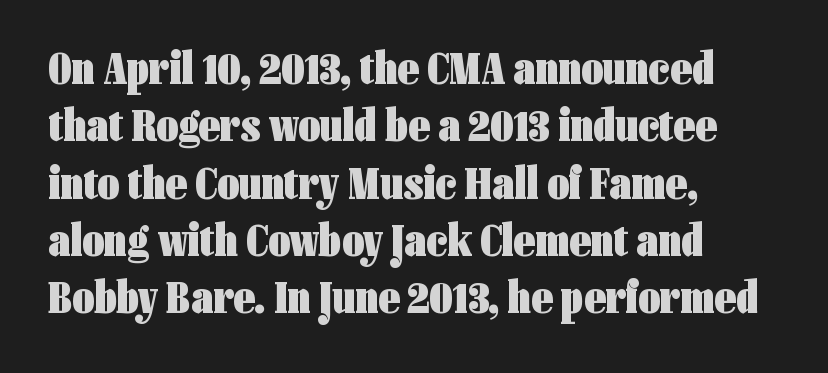
Rendered with straight, roman letterforms. This sample uses plain, unmodified letter spacing. The passage shown is typed in a proportional face where columns would drift. The letters carry no serifs — their stems end cleanly without finishing strokes. Typeset ragged right — the left edge is the straight one. Heft: maximum for text — a bold.
